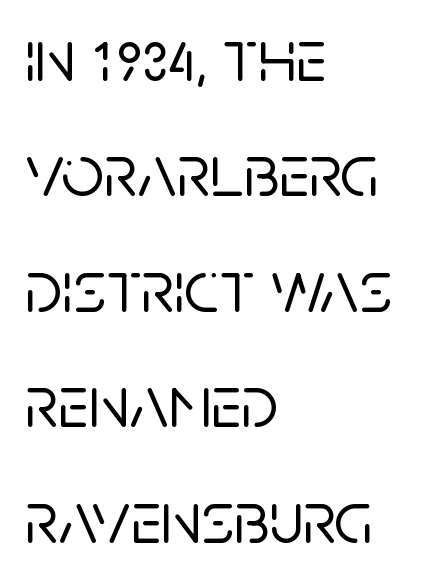
{"serif": "no", "italic": "no", "width": "normal", "stroke_contrast": "low", "x_height": "large", "monospaced": "no", "underline": "no", "align": "left", "line_spacing": "normal", "line_spacing_ratio": 1.54, "letter_spacing": "normal", "letter_spacing_em": 0.0, "glyph_px": 75}
